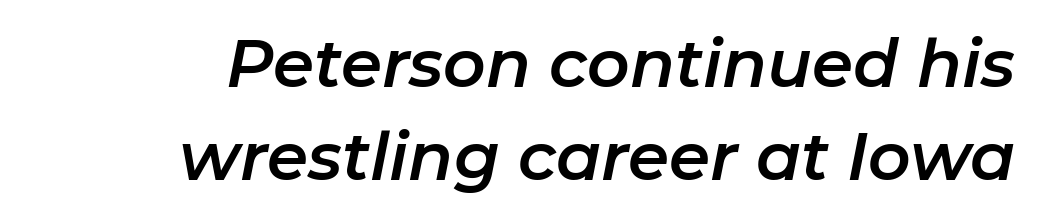
The image shows 66 px text type, italic (leaning right); set right-aligned, normal line spacing (1.41x), normal letter spacing, not underlined; low stroke contrast and a medium x-height.
